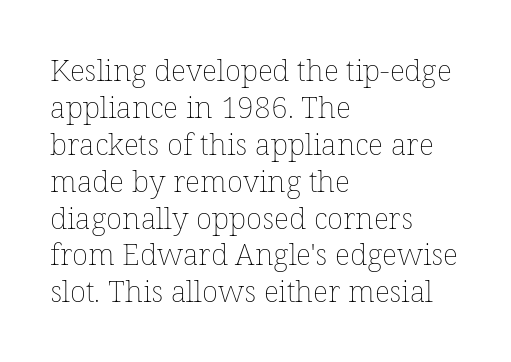
Q: Is the text bold? A: No.
Q: Is the text italic (slanted)? A: No, it is upright.
Q: Is the text underlined? A: No.
Q: How is the paragraph aligned? A: Left-aligned.
Q: Is the spacing between letters normal or unusually wide? A: Normal.
Q: Width (condensed, normal, or wide)? A: Normal.
Q: Stroke contrast? A: Low.
Q: x-height? A: Medium.
Q: Monospaced? A: No.
